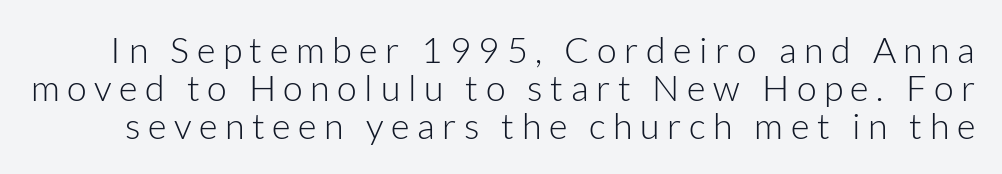
{"serif": "no", "italic": "no", "bold": "no", "weight": "light", "width": "normal", "stroke_contrast": "low", "x_height": "medium", "monospaced": "no", "underline": "no", "line_spacing": "tight", "line_spacing_ratio": 1.05, "letter_spacing": "wide", "letter_spacing_em": 0.21, "glyph_px": 36}
